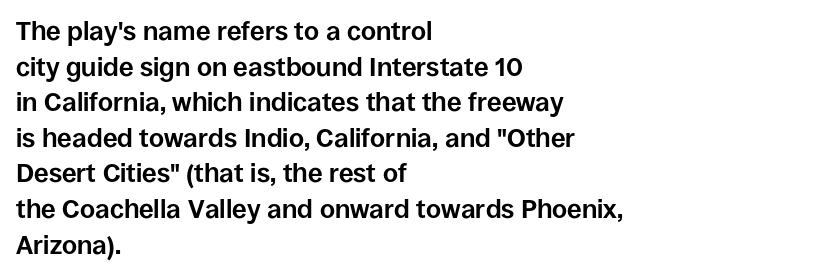
{"italic": "no", "bold": "yes", "underline": "no", "align": "left", "line_spacing": "normal", "line_spacing_ratio": 1.37, "letter_spacing": "normal", "letter_spacing_em": 0.0, "glyph_px": 26}
